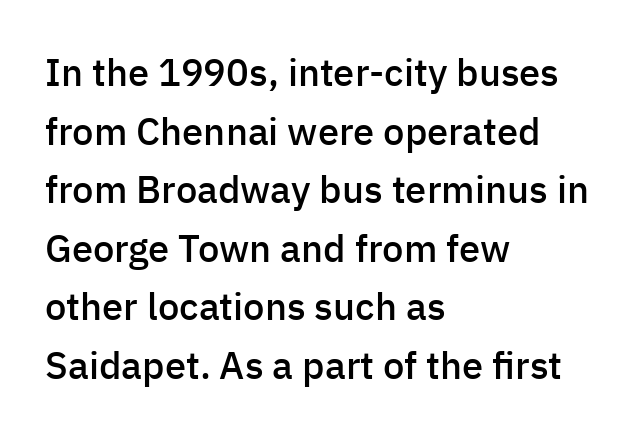
Q: Is the text bold? A: Semi-bold.
Q: Is the text italic (slanted)? A: No, it is upright.
Q: Is the typeface a serif or a sans-serif typeface? A: Sans-serif.
Q: Is the text underlined? A: No.
Q: How is the paragraph aligned? A: Left-aligned.
Q: Is the spacing between letters normal or unusually wide? A: Normal.
Q: Is the spacing between lines tight, normal or loose? A: Normal.
Q: Width (condensed, normal, or wide)? A: Normal.
Q: Stroke contrast? A: Low.
Q: x-height? A: Medium.
Q: Monospaced? A: No.
